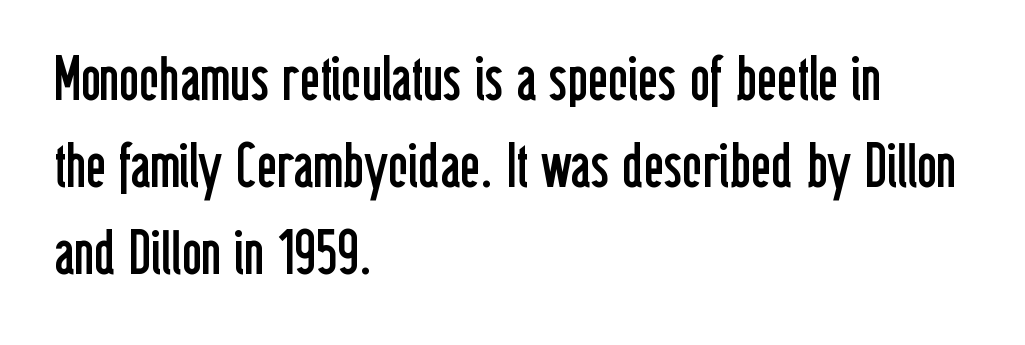
The image shows 61 px regular-weight, condensed sans-serif type, upright; set left-aligned, normal line spacing (1.43x), normal letter spacing, not underlined; low stroke contrast and a medium x-height.
